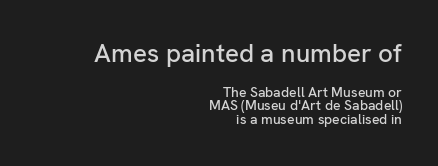
{"italic": "no", "underline": "no", "align": "right", "line_spacing": "tight", "line_spacing_ratio": 0.99, "letter_spacing": "normal", "letter_spacing_em": 0.0, "larger_block": "first", "size_ratio": 1.86, "glyph_px": 26}
